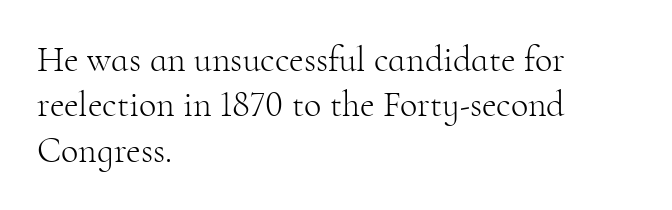
The image shows 36 px light serif type, upright; set left-aligned, normal line spacing (1.26x), normal letter spacing, not underlined; high stroke contrast and a small x-height.
